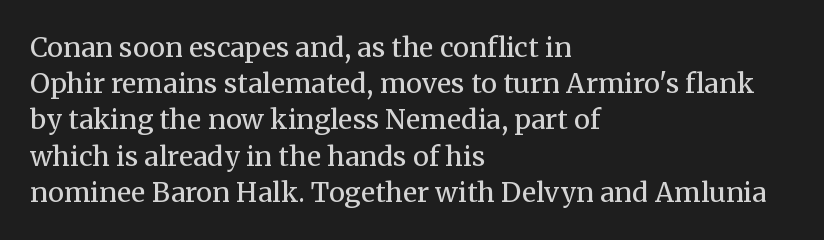
The image shows 27 px text type, upright; set left-aligned, normal line spacing (1.34x), normal letter spacing, not underlined.
